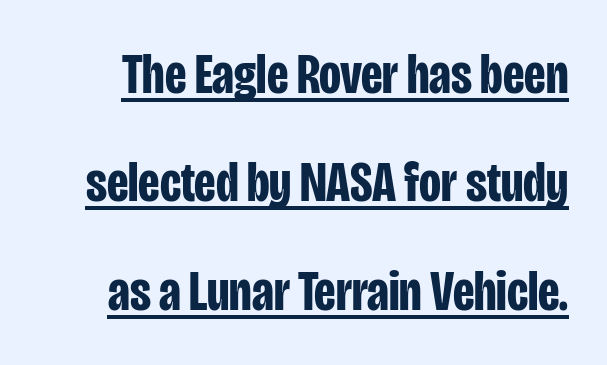
The image shows 57 px bold, condensed sans-serif type, upright; set loose line spacing (1.9x), normal letter spacing, underlined; low stroke contrast and a large x-height.
